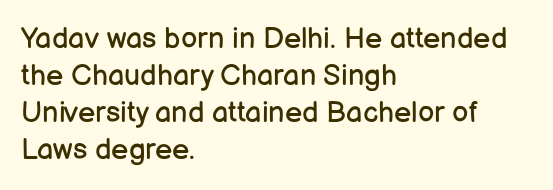
Decoration check: the copy has no underline. Is this a heavy cut? Hardly; it is regular or lighter. The lines are quadded left. Notice how the stems are strictly vertical — no italics here.
